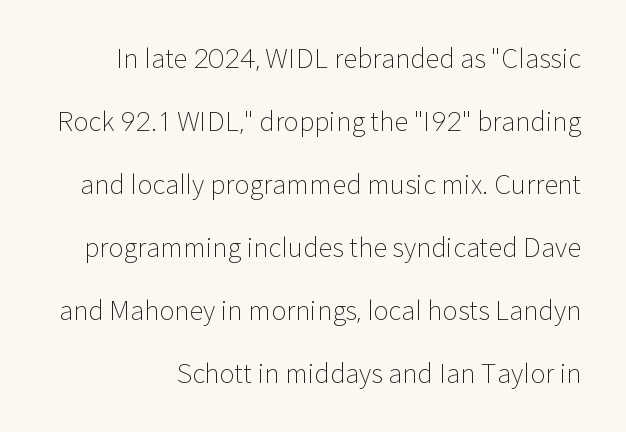
Notice the wide empty band between every row — that's loose leading. Heft: none added — not bold. The specimen omits any rule beneath the text block's lines. You could call the tracking neutral — neither tight nor loose.
